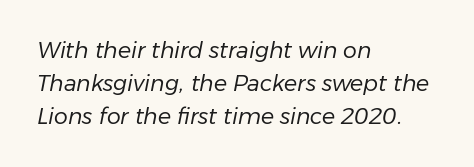
Does the copy run flush right? No — it runs flush left. Plain, unruled lines of type. These lines keep a tight, regular rhythm from letter to letter. The passage shown is not bold in any degree. Evenly set lines give the paragraph a standard silhouette. This sample uses an oblique cut, with every glyph tilted off the vertical.
